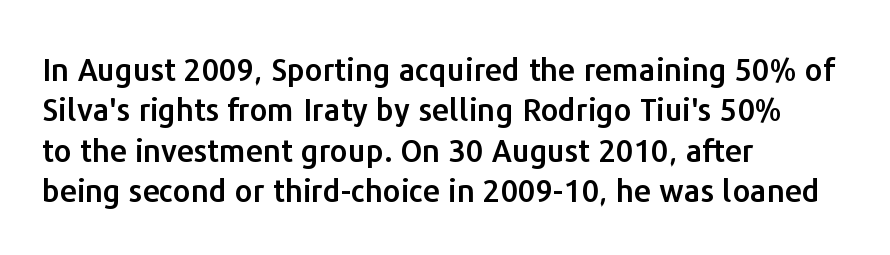
Tracking here is standard; glyphs follow each other at the usual distance. This is the regular roman posture of the typeface. The lines in this sample share a left origin and differ only in where they stop. Think of a printed novel: that variable character pitch is what you see here. The passage shown is typeset with a sans-serif family. In terms of leading, this rendering sits right in the middle.
